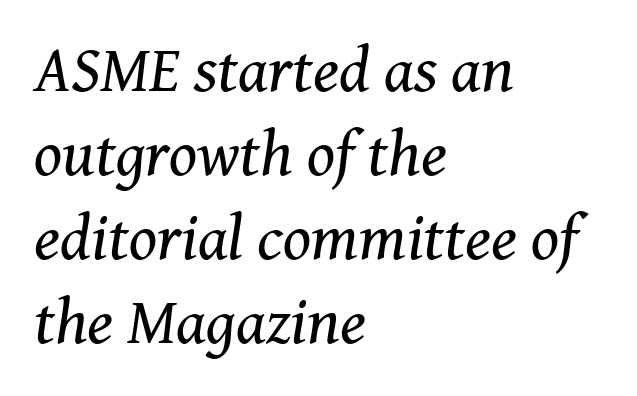
Q: Is the text bold? A: No.
Q: Is the text italic (slanted)? A: Yes, it leans right by about 8 degrees.
Q: Is the typeface a serif or a sans-serif typeface? A: Serif.
Q: Is the text underlined? A: No.
Q: How is the paragraph aligned? A: Left-aligned.
Q: Is the spacing between letters normal or unusually wide? A: Normal.
Q: Is the spacing between lines tight, normal or loose? A: Normal.
Q: Width (condensed, normal, or wide)? A: Normal.
Q: Stroke contrast? A: Medium.
Q: x-height? A: Medium.
Q: Monospaced? A: No.
